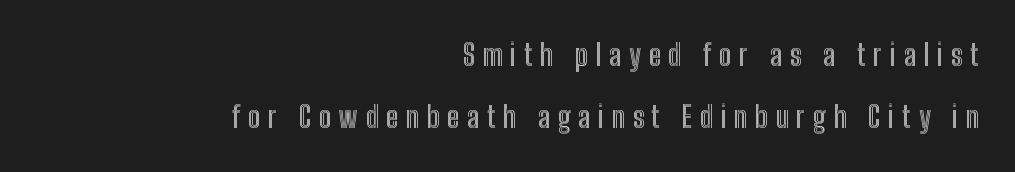
Q: Is the text italic (slanted)? A: No, it is upright.
Q: Is the text underlined? A: No.
Q: How is the paragraph aligned? A: Right-aligned.
Q: Is the spacing between letters normal or unusually wide? A: Unusually wide.
Q: Is the spacing between lines tight, normal or loose? A: Loose.
Q: Width (condensed, normal, or wide)? A: Condensed.
Q: x-height? A: Medium.
Q: Monospaced? A: No.
